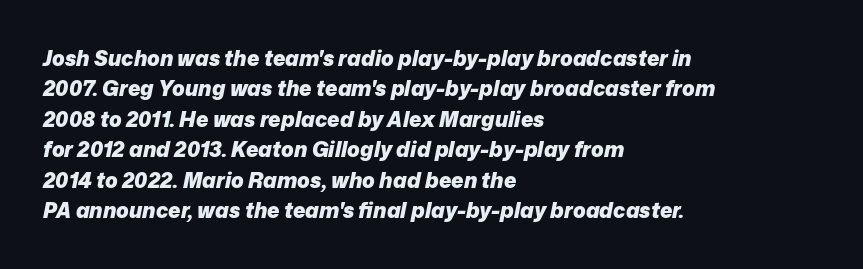
{"italic": "yes", "lean": "right", "slant_degrees": 12, "bold": "yes", "underline": "no", "align": "left", "line_spacing": "normal", "line_spacing_ratio": 1.45, "letter_spacing": "normal", "letter_spacing_em": 0.0, "glyph_px": 21}
